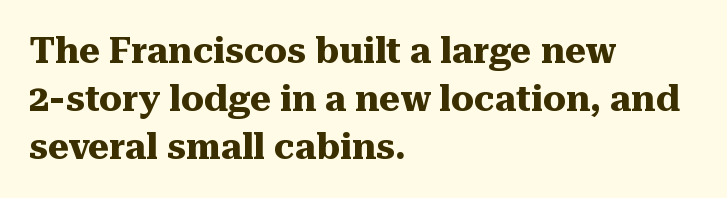
Q: Is the text bold? A: Yes.
Q: Is the text italic (slanted)? A: No, it is upright.
Q: Is the typeface a serif or a sans-serif typeface? A: Serif.
Q: Is the text underlined? A: No.
Q: How is the paragraph aligned? A: Left-aligned.
Q: Is the spacing between letters normal or unusually wide? A: Normal.
Q: Is the spacing between lines tight, normal or loose? A: Normal.
Q: Width (condensed, normal, or wide)? A: Normal.
Q: Stroke contrast? A: Medium.
Q: x-height? A: Medium.
Q: Monospaced? A: No.
